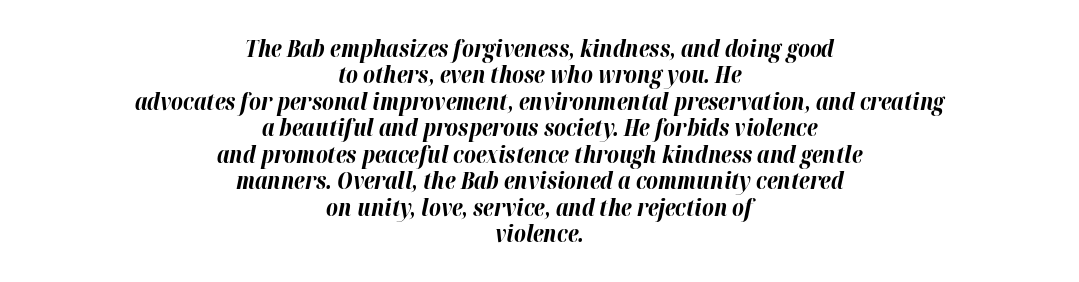
Q: Is the text bold? A: Yes.
Q: Is the text italic (slanted)? A: Yes, it leans right by about 12 degrees.
Q: Is the text underlined? A: No.
Q: How is the paragraph aligned? A: Centered.
Q: Is the spacing between letters normal or unusually wide? A: Normal.
Q: Is the spacing between lines tight, normal or loose? A: Tight.
